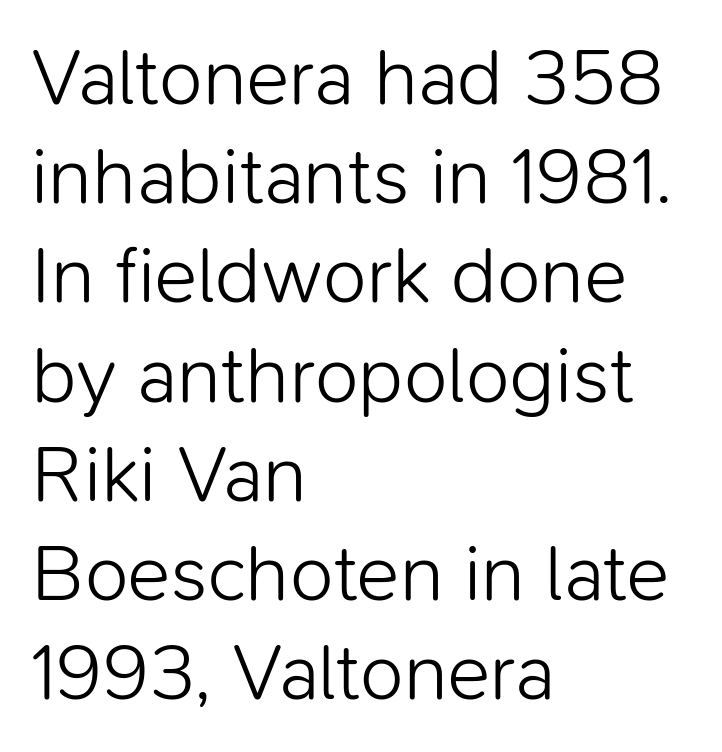
{"serif": "no", "italic": "no", "bold": "no", "weight": "light", "width": "normal", "stroke_contrast": "low", "x_height": "medium", "monospaced": "no", "underline": "no", "align": "left", "line_spacing_ratio": 1.24, "letter_spacing": "normal", "letter_spacing_em": 0.0, "glyph_px": 80}
